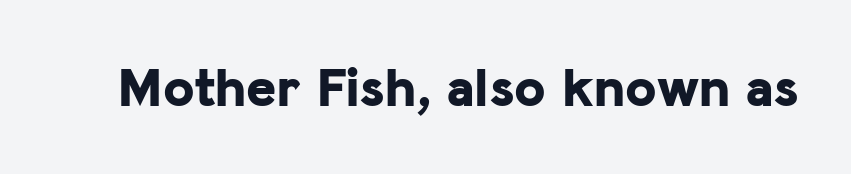
Q: Is the text bold? A: Yes.
Q: Is the text italic (slanted)? A: No, it is upright.
Q: Is the typeface a serif or a sans-serif typeface? A: Sans-serif.
Q: Is the text underlined? A: No.
Q: Is the spacing between letters normal or unusually wide? A: Normal.
Q: Width (condensed, normal, or wide)? A: Normal.
Q: Stroke contrast? A: Low.
Q: x-height? A: Medium.
Q: Monospaced? A: No.
